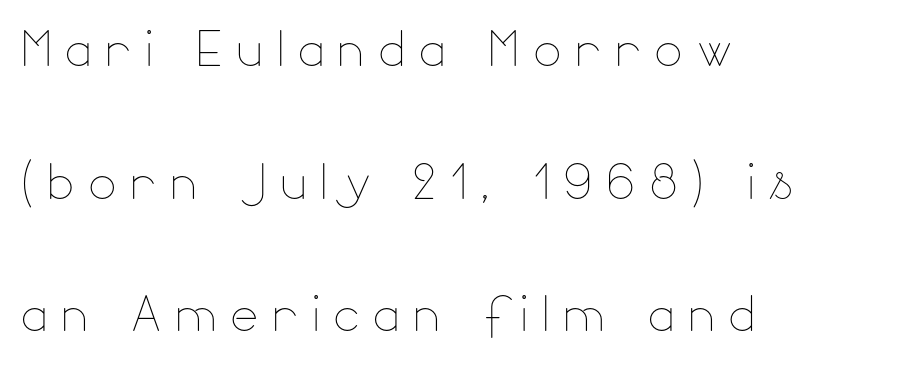
Unbolded letterforms with no extra heft. Reading down the block, your eye returns to a fixed left position each line. Underlining? Definitely not there. You could only call the tracking loose — the letters float apart.
